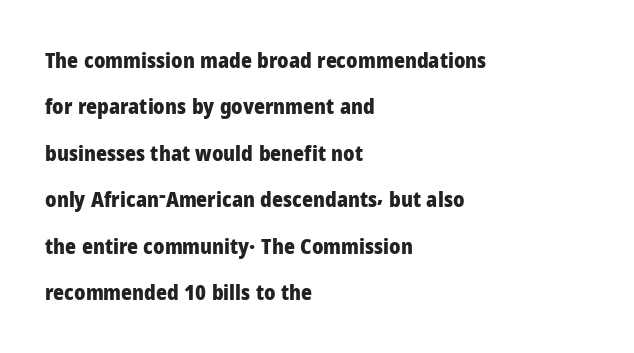
{"italic": "no", "bold": "yes", "underline": "no", "align": "left", "line_spacing": "loose", "line_spacing_ratio": 2.21, "letter_spacing": "normal", "letter_spacing_em": 0.0, "glyph_px": 21}
